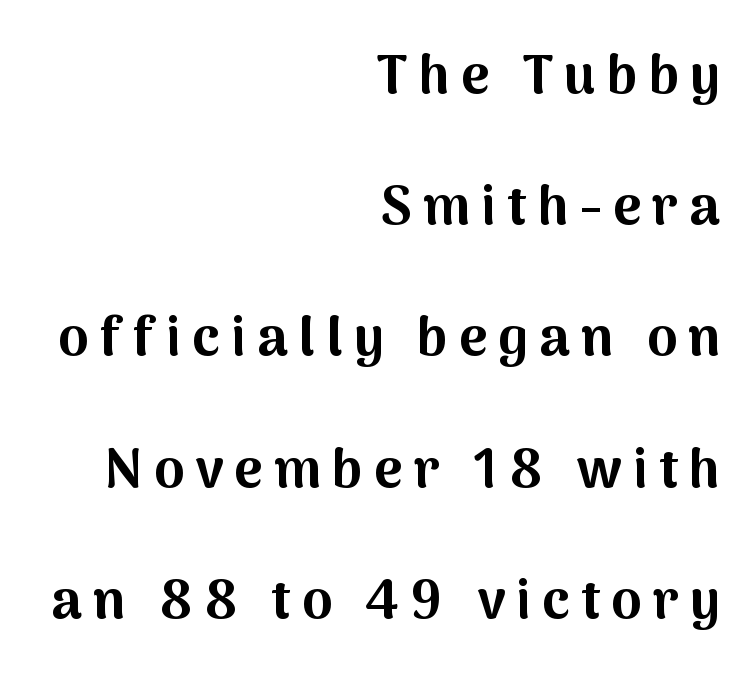
The image shows 54 px bold sans-serif type, upright; set right-aligned, loose line spacing (2.43x), unusually wide letter spacing (+0.21 em), not underlined; medium stroke contrast and a medium x-height.
